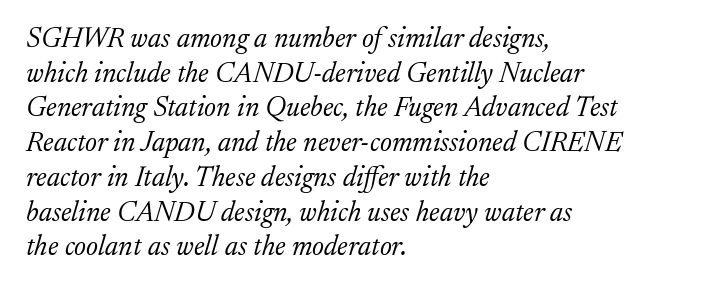
A serif font was chosen for this passage. Character widths vary here, with narrow letters taking less room than wide ones. Bold? No — there's no thickening of the strokes. Inter-character spacing is left at the font's built-in metrics.
